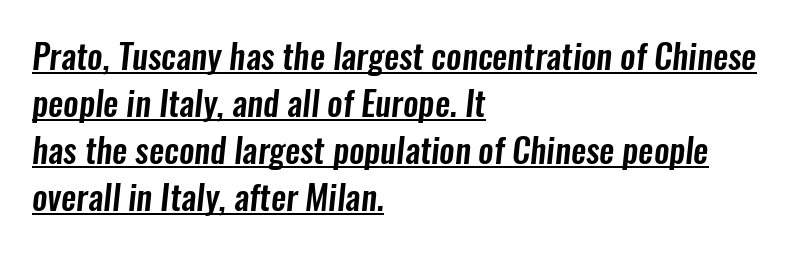
The glyphs are accompanied by a horizontal stroke just below them. Every row of glyphs begins at an identical x-position on the left. Honestly, the letter spacing is just normal — you wouldn't notice it. Leading matches the norm, producing a regular column.
